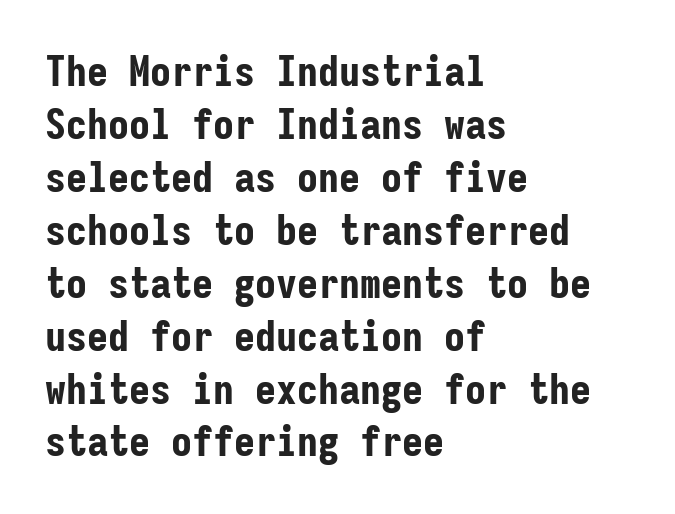
The compositor pushed each line to the left boundary. Weight check: bold — yes, fully. Do the letters lean? They stand straight. Classification — sans serif. Each word holds together tightly as a unit, with standard inter-letter gaps. This rendering features lettering with no underline.
